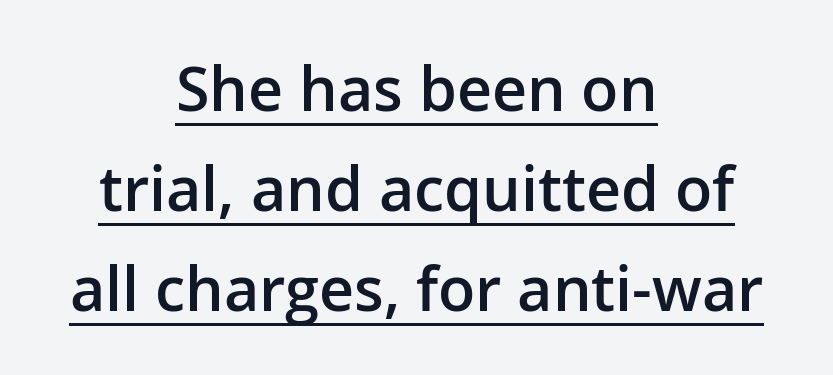
Q: Is the text bold? A: Semi-bold.
Q: Is the text italic (slanted)? A: No, it is upright.
Q: Is the typeface a serif or a sans-serif typeface? A: Sans-serif.
Q: Is the text underlined? A: Yes.
Q: How is the paragraph aligned? A: Centered.
Q: Is the spacing between letters normal or unusually wide? A: Normal.
Q: Is the spacing between lines tight, normal or loose? A: Normal.
Q: Width (condensed, normal, or wide)? A: Normal.
Q: Stroke contrast? A: Low.
Q: x-height? A: Medium.
Q: Monospaced? A: No.
